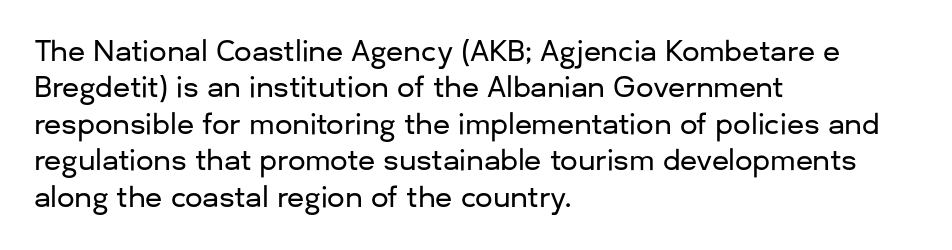
If you drew a line through each stem, it would be perfectly vertical. Words appear dense and cohesive because spacing is normal. The space between consecutive lines is moderate. The passage shown is typeset with a sans-serif family. The passage shown is not underscored anywhere.
